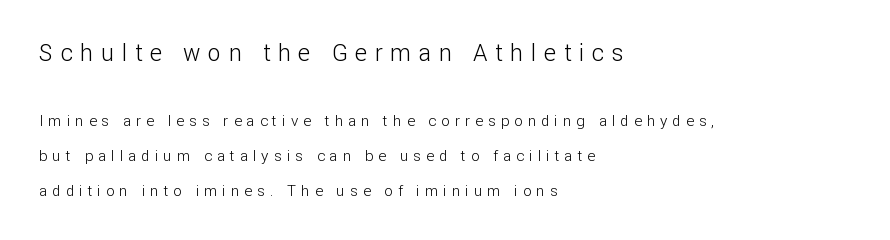
Regarding leading, the lines here are spaced well apart. In this sample the first text group is rendered at the bigger scale. Heaviness? Minimal to ordinary, like unemphasized prose. Visually the block forms a straight wall on the left and a jagged coastline on the right. The passage shown has open, widely tracked lettering throughout.
